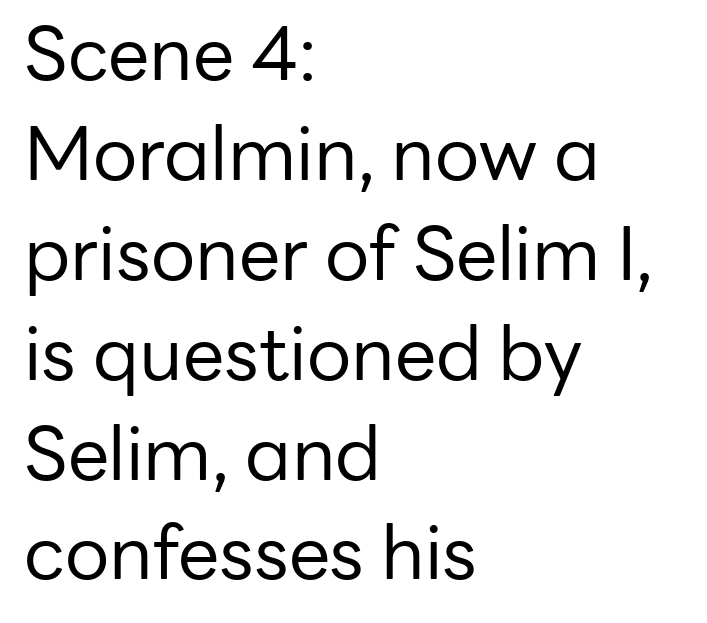
Q: Is the text bold? A: No.
Q: Is the text italic (slanted)? A: No, it is upright.
Q: Is the typeface a serif or a sans-serif typeface? A: Sans-serif.
Q: Is the text underlined? A: No.
Q: How is the paragraph aligned? A: Left-aligned.
Q: Is the spacing between letters normal or unusually wide? A: Normal.
Q: Is the spacing between lines tight, normal or loose? A: Normal.
Q: Width (condensed, normal, or wide)? A: Normal.
Q: Stroke contrast? A: Low.
Q: x-height? A: Medium.
Q: Monospaced? A: No.
